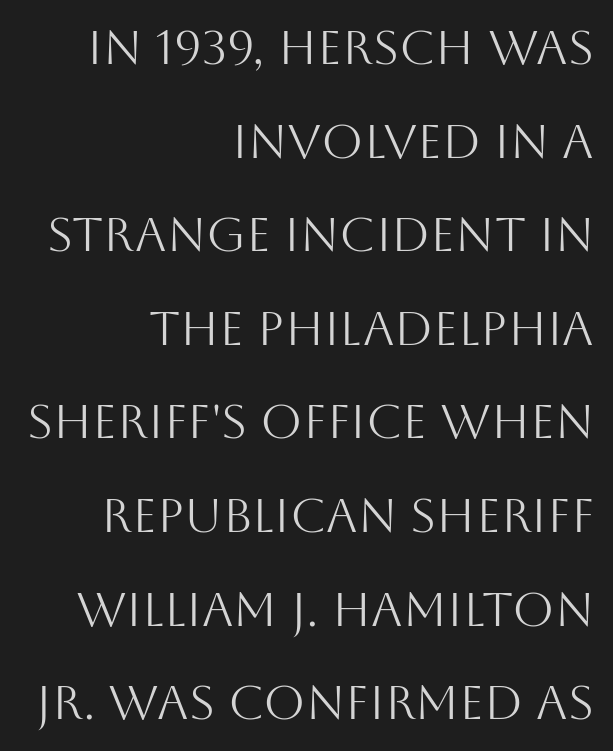
The image shows 48 px light sans-serif type, upright; set right-aligned, loose line spacing (1.95x), normal letter spacing, not underlined; medium stroke contrast and a large x-height.
